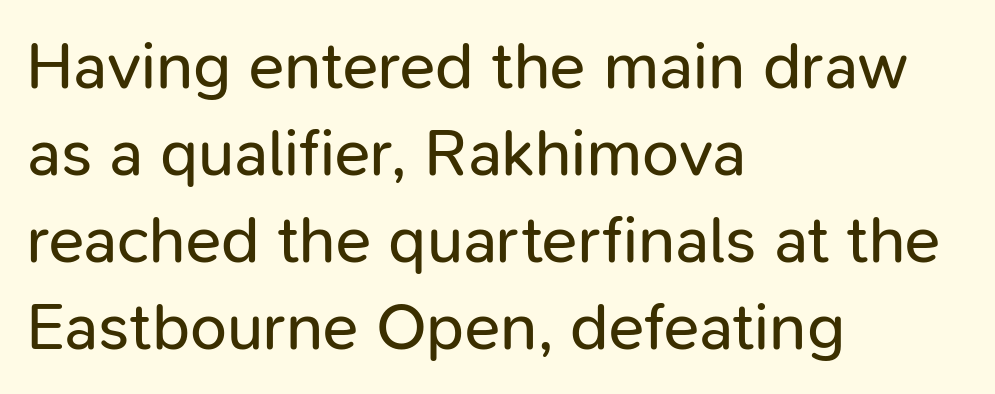
Q: Is the text bold? A: No.
Q: Is the text italic (slanted)? A: No, it is upright.
Q: Is the typeface a serif or a sans-serif typeface? A: Sans-serif.
Q: Is the text underlined? A: No.
Q: How is the paragraph aligned? A: Left-aligned.
Q: Is the spacing between letters normal or unusually wide? A: Normal.
Q: Is the spacing between lines tight, normal or loose? A: Normal.
Q: Width (condensed, normal, or wide)? A: Normal.
Q: Stroke contrast? A: Low.
Q: x-height? A: Medium.
Q: Monospaced? A: No.
